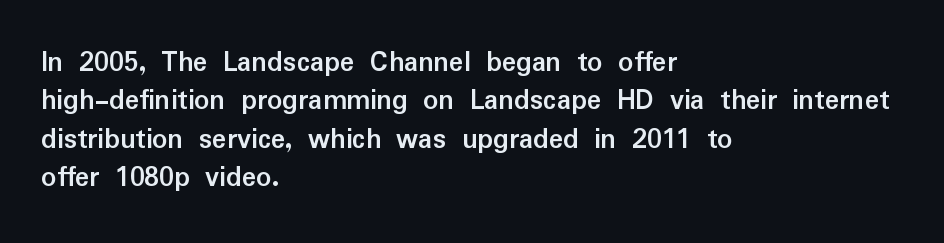
The glyphs have the mass of a bold cut. You can tell it's not italic because the verticals are truly vertical. These lines are composed in type without serifs. You could call the tracking neutral — neither tight nor loose.
